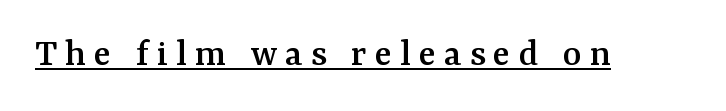
The image shows 40 px serif type, upright; set unusually wide letter spacing (+0.2 em), underlined; medium stroke contrast and a medium x-height.
